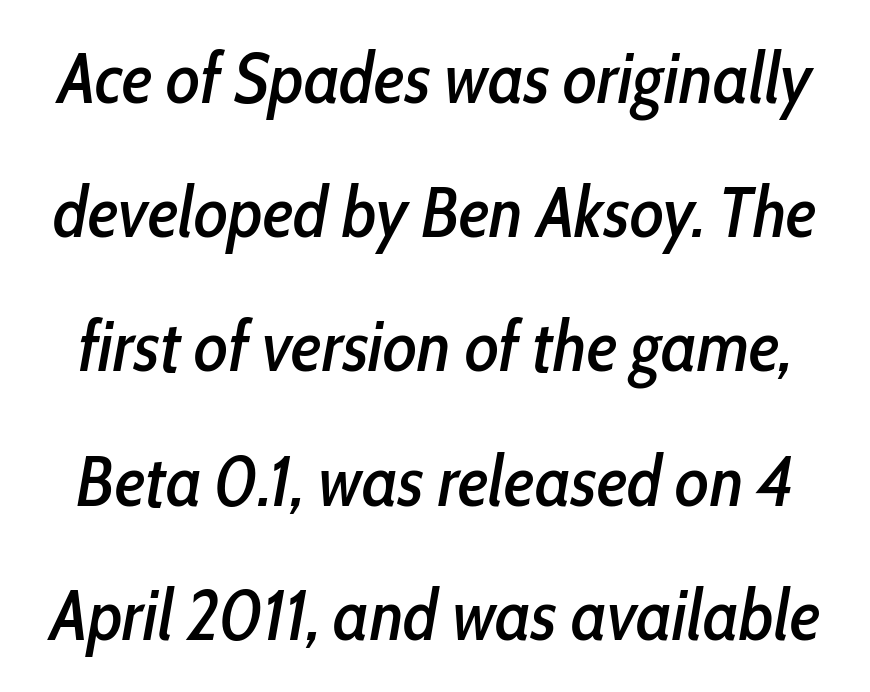
The image shows 71 px condensed type, italic (leaning right); set line spacing 1.89x, normal letter spacing, not underlined; low stroke contrast and a medium x-height.
